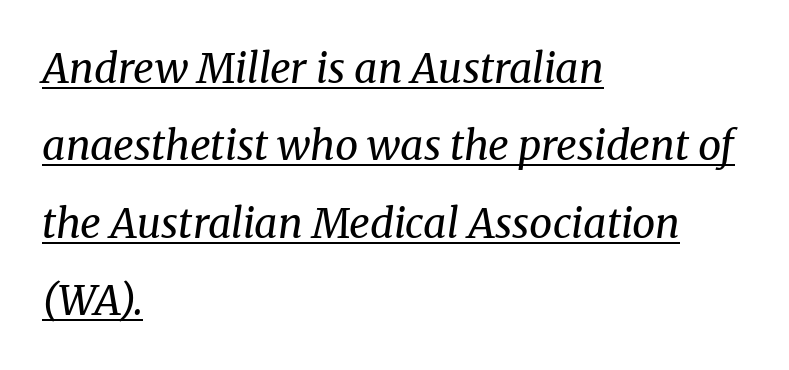
The image shows 41 px regular-weight serif type, italic (leaning right); set left-aligned, line spacing 1.89x, normal letter spacing, underlined; medium stroke contrast and a medium x-height.
